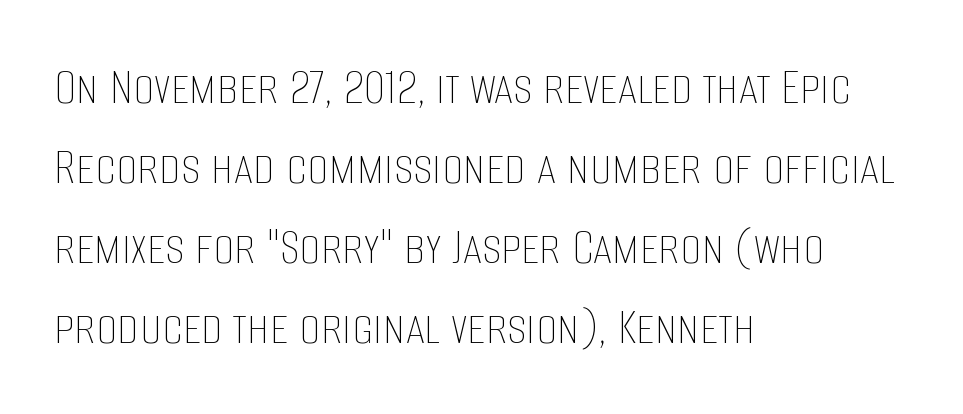
Decoration check: the copy has no underline. The typography opts for an upright posture over an oblique one. Line starts are locked; line ends wander. The line texture is even and compact thanks to regular tracking.
